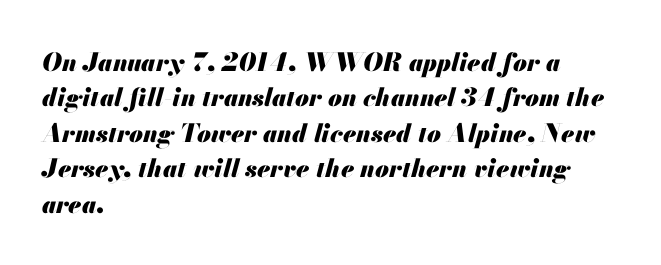
{"italic": "yes", "lean": "right", "slant_degrees": 13, "bold": "yes", "underline": "no", "align": "left", "line_spacing": "normal", "line_spacing_ratio": 1.42, "letter_spacing": "normal", "letter_spacing_em": 0.0, "glyph_px": 25}
